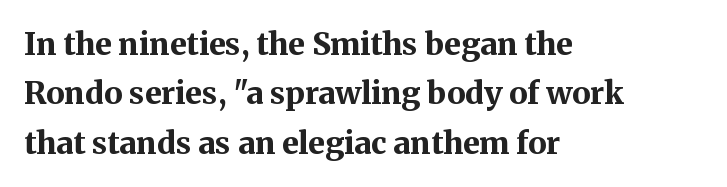
Students, note that the glyphs here touch the page at normal intervals. Honestly, there is no underline to notice here at all. When letters stand straight like this, we call the style roman or upright. Little horizontal feet cap the strokes, marking this as serif type. Horizontally, the lines are justified to the leading edge only.
